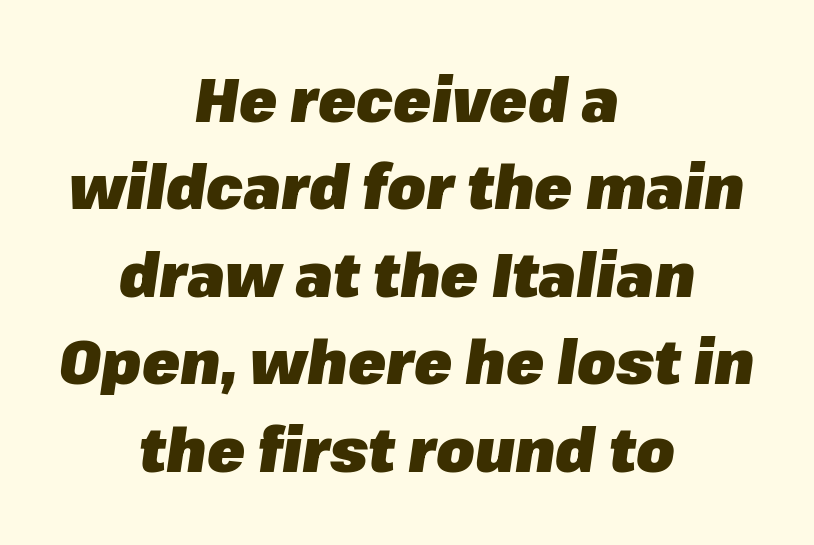
Q: Is the text bold? A: Yes.
Q: Is the text italic (slanted)? A: Yes, it leans right by about 8 degrees.
Q: Is the text underlined? A: No.
Q: How is the paragraph aligned? A: Centered.
Q: Is the spacing between letters normal or unusually wide? A: Normal.
Q: Is the spacing between lines tight, normal or loose? A: Normal.
Q: Width (condensed, normal, or wide)? A: Normal.
Q: Stroke contrast? A: Low.
Q: x-height? A: Medium.
Q: Monospaced? A: No.
